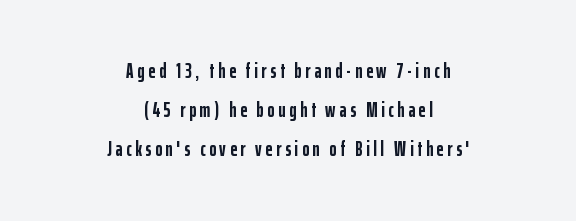
The image shows 21 px bold type, upright; set centered, line spacing 1.86x, not underlined.
